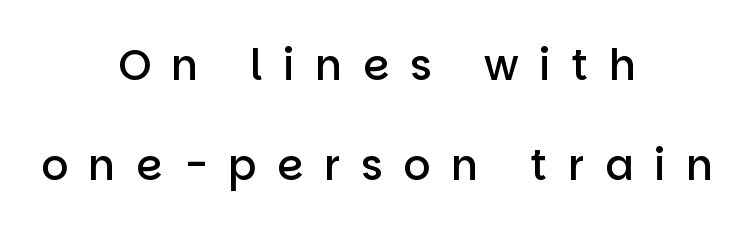
Stems and bowls a touch heavier than normal — semibold. Is the letter spacing exaggerated? Yes — the characters are pushed far apart. The letters advance in unequal steps, a hallmark of proportional type. The compositor balanced each line on the midline.
